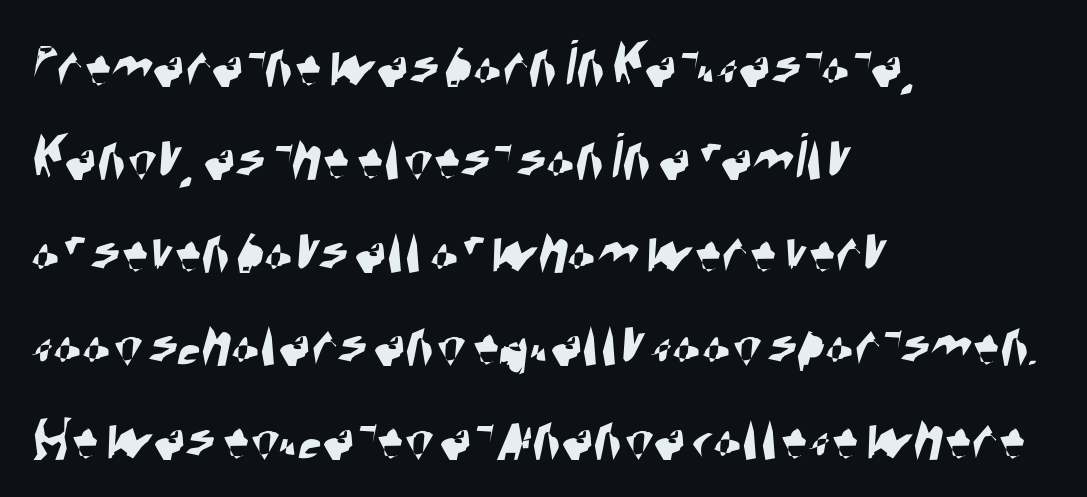
The image shows 67 px condensed sans-serif type; set left-aligned, normal line spacing (1.39x), normal letter spacing, not underlined; high stroke contrast and a large x-height.
